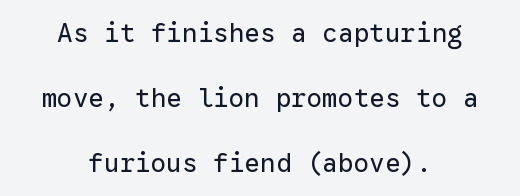
{"italic": "no", "bold": "no", "underline": "no", "align": "center", "line_spacing": "loose", "line_spacing_ratio": 2.5, "letter_spacing": "normal", "letter_spacing_em": 0.0, "glyph_px": 26}
